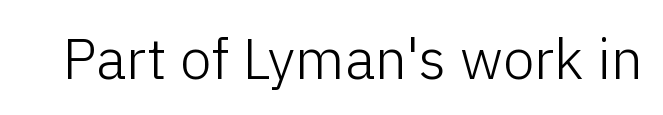
Q: Is the text bold? A: No.
Q: Is the text italic (slanted)? A: No, it is upright.
Q: Is the typeface a serif or a sans-serif typeface? A: Sans-serif.
Q: Is the text underlined? A: No.
Q: Is the spacing between letters normal or unusually wide? A: Normal.
Q: Width (condensed, normal, or wide)? A: Normal.
Q: Stroke contrast? A: Low.
Q: x-height? A: Medium.
Q: Monospaced? A: No.
